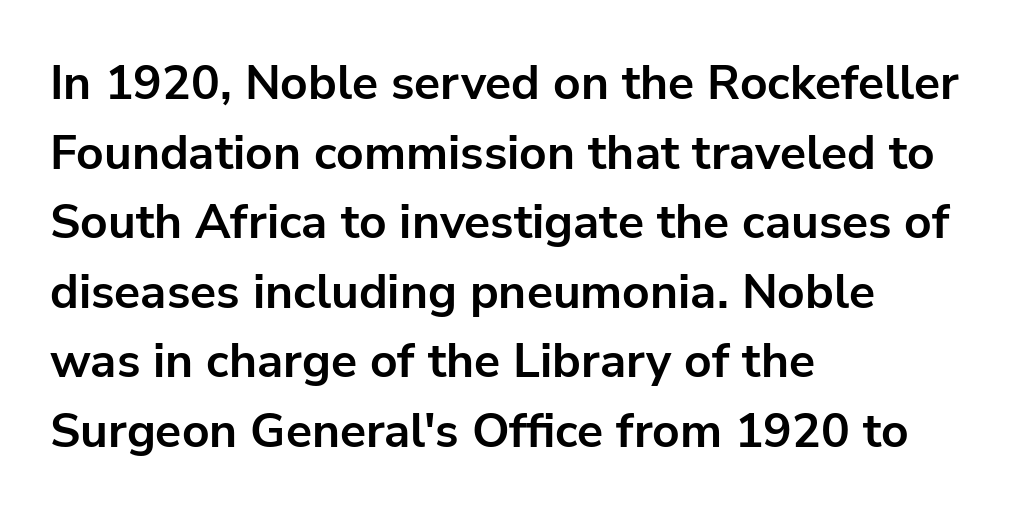
Q: Is the text bold? A: Yes.
Q: Is the text italic (slanted)? A: No, it is upright.
Q: Is the typeface a serif or a sans-serif typeface? A: Sans-serif.
Q: Is the text underlined? A: No.
Q: How is the paragraph aligned? A: Left-aligned.
Q: Is the spacing between letters normal or unusually wide? A: Normal.
Q: Is the spacing between lines tight, normal or loose? A: Normal.
Q: Width (condensed, normal, or wide)? A: Normal.
Q: Stroke contrast? A: Low.
Q: x-height? A: Medium.
Q: Monospaced? A: No.
